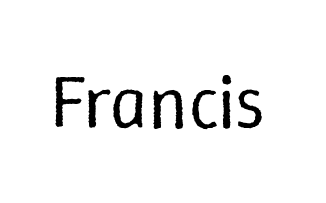
Q: Is the text bold? A: No.
Q: Is the text italic (slanted)? A: No, it is upright.
Q: Is the text underlined? A: No.
Q: Is the spacing between letters normal or unusually wide? A: Normal.
Q: Width (condensed, normal, or wide)? A: Normal.
Q: Stroke contrast? A: Low.
Q: x-height? A: Medium.
Q: Monospaced? A: No.
